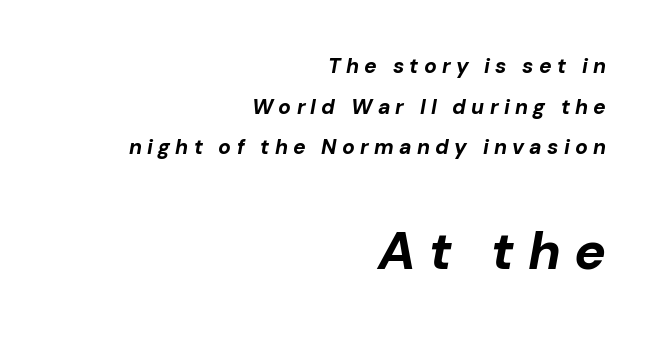
Honestly, the letter spacing is so wide it's the main thing you notice. A great deal of white space separates one row of letters from the next. Bold? Absolutely — the strokes are thick and heavy. The letters in the lower block stand taller than those in the block above. A typesetter would call this proportional, since set widths differ per character.
